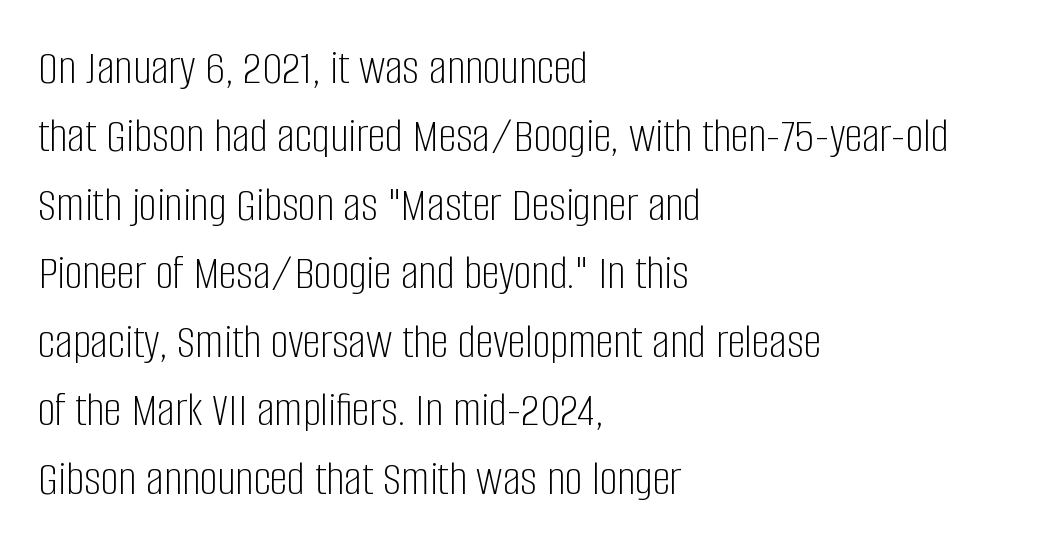
The rag falls on the right side of this text block. This is roman type, the default non-slanted kind. Looks like regular typesetting: each glyph gets only the width it needs. Examine the stroke ends and you'll find no serifs. The horizontal fit of the characters is conventional and even.
